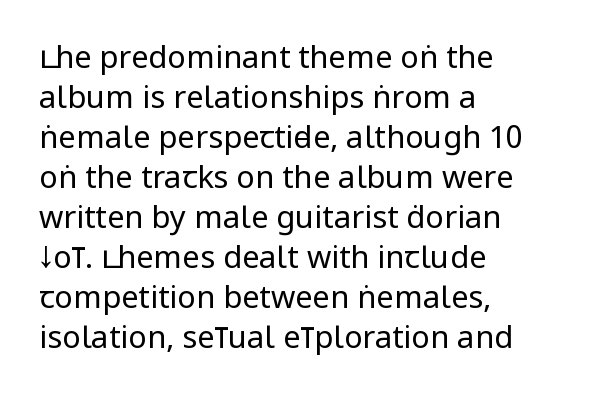
{"serif": "no", "italic": "no", "bold": "no", "weight": "regular", "width": "condensed", "stroke_contrast": "low", "underline": "no", "align": "left", "line_spacing": "normal", "line_spacing_ratio": 1.29, "letter_spacing": "normal", "letter_spacing_em": 0.0, "glyph_px": 31}
